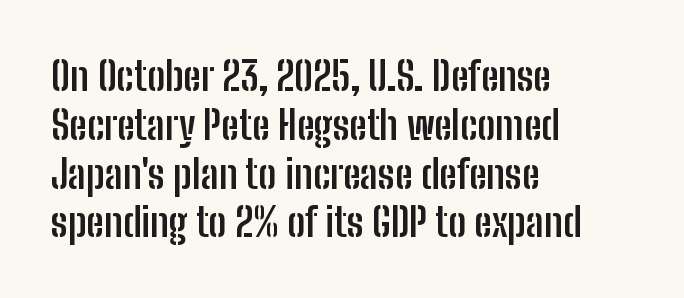
The image shows 40 px semibold, condensed sans-serif type, upright; set left-aligned, line spacing 1.22x, normal letter spacing, not underlined; low stroke contrast and a medium x-height.
